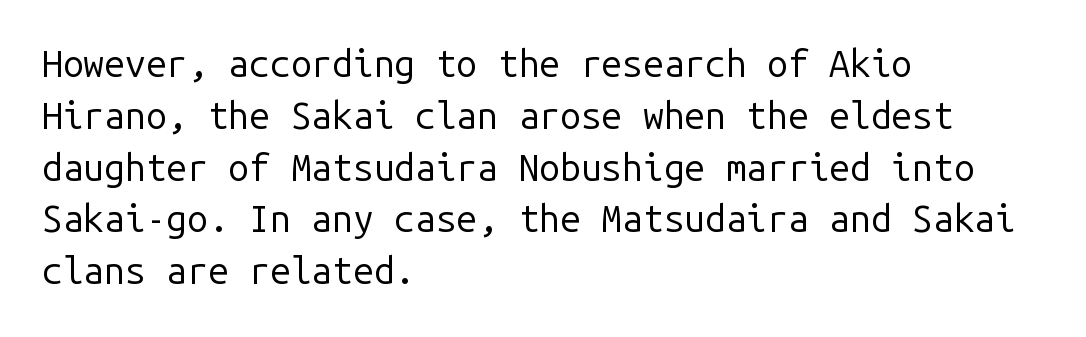
{"serif": "no", "italic": "no", "bold": "no", "weight": "regular", "width": "normal", "stroke_contrast": "low", "x_height": "medium", "monospaced": "yes", "underline": "no", "align": "left", "line_spacing": "normal", "line_spacing_ratio": 1.4, "letter_spacing": "normal", "letter_spacing_em": 0.0, "glyph_px": 37}
